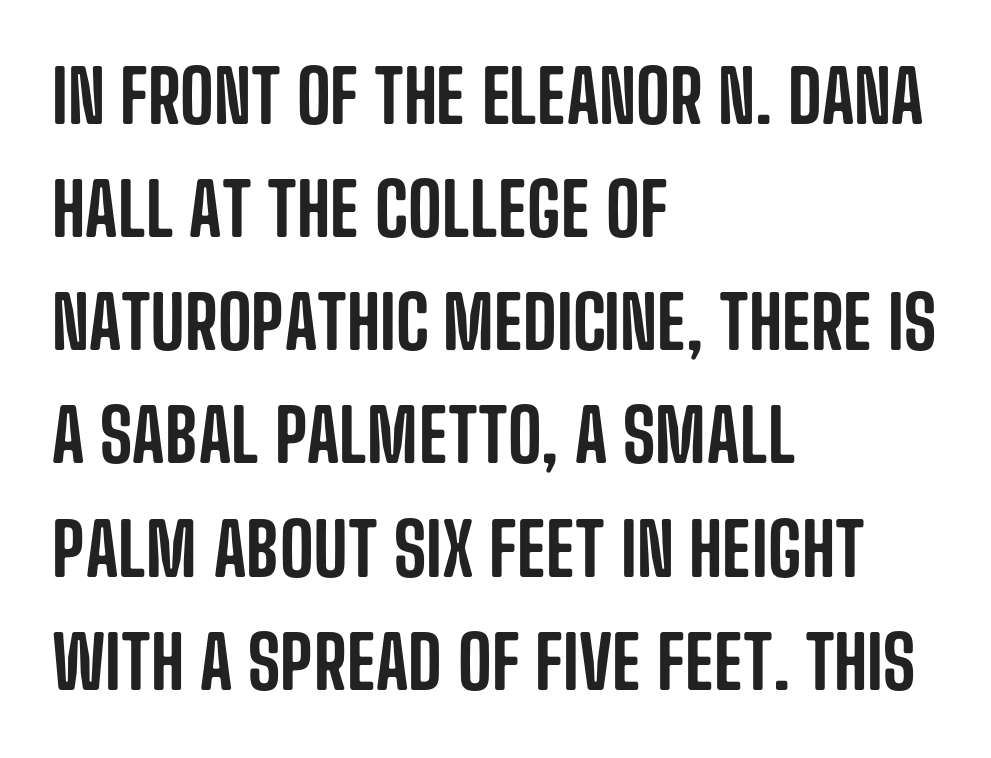
{"serif": "no", "italic": "no", "width": "condensed", "stroke_contrast": "low", "x_height": "large", "monospaced": "no", "underline": "no", "align": "left", "line_spacing": "normal", "line_spacing_ratio": 1.55, "letter_spacing": "normal", "letter_spacing_em": 0.0, "glyph_px": 73}
